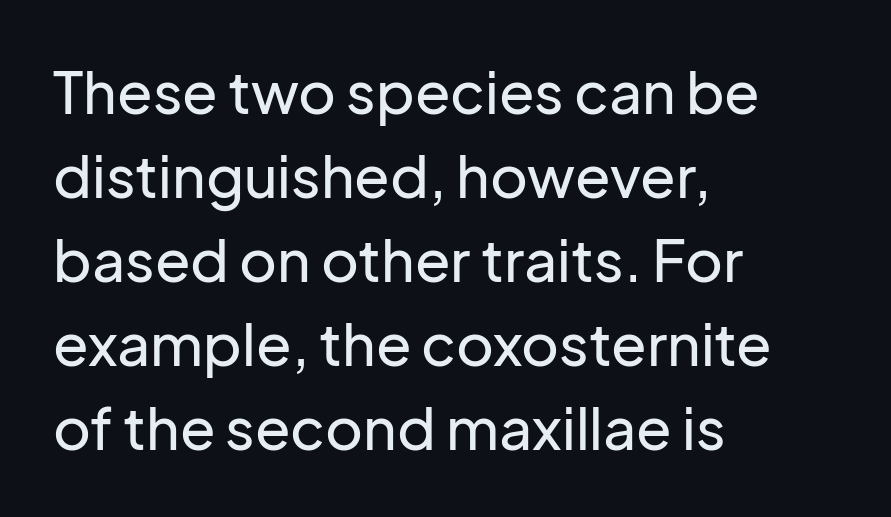
Q: Is the text italic (slanted)? A: No, it is upright.
Q: Is the typeface a serif or a sans-serif typeface? A: Sans-serif.
Q: Is the text underlined? A: No.
Q: How is the paragraph aligned? A: Left-aligned.
Q: Is the spacing between letters normal or unusually wide? A: Normal.
Q: Is the spacing between lines tight, normal or loose? A: Normal.
Q: Width (condensed, normal, or wide)? A: Normal.
Q: Stroke contrast? A: Low.
Q: x-height? A: Medium.
Q: Monospaced? A: No.
